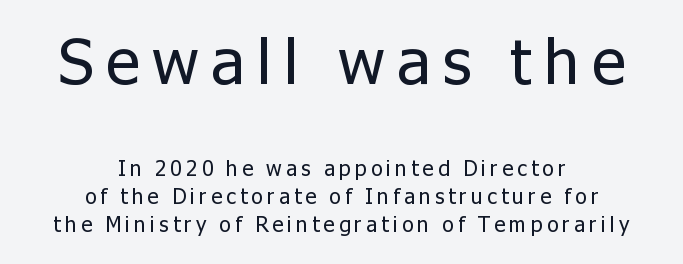
Rendered with straight, roman letterforms. Which chunk is bigger? The first one — the top block dwarfs the bottom. Unlike a traditional serif, this face leaves its strokes unadorned. Short note: letters widely spaced. Clear beneath every line of the passage.
